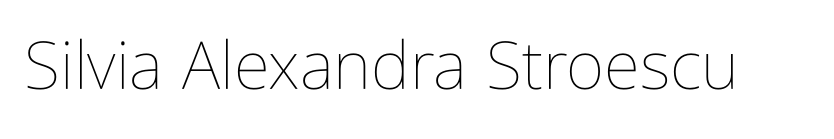
Q: Is the text bold? A: No.
Q: Is the text italic (slanted)? A: No, it is upright.
Q: Is the text underlined? A: No.
Q: Is the spacing between letters normal or unusually wide? A: Normal.
Q: Width (condensed, normal, or wide)? A: Condensed.
Q: Stroke contrast? A: Low.
Q: x-height? A: Medium.
Q: Monospaced? A: No.
